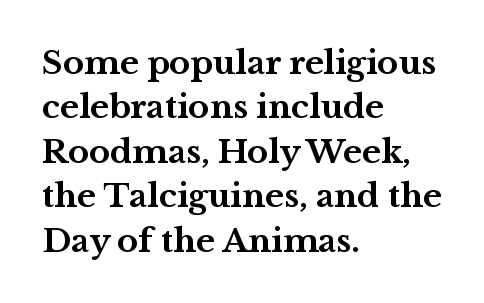
Q: Is the text bold? A: Yes.
Q: Is the text italic (slanted)? A: No, it is upright.
Q: Is the typeface a serif or a sans-serif typeface? A: Serif.
Q: Is the text underlined? A: No.
Q: How is the paragraph aligned? A: Left-aligned.
Q: Is the spacing between letters normal or unusually wide? A: Normal.
Q: Is the spacing between lines tight, normal or loose? A: Normal.
Q: Width (condensed, normal, or wide)? A: Wide.
Q: Stroke contrast? A: Medium.
Q: x-height? A: Medium.
Q: Monospaced? A: No.
